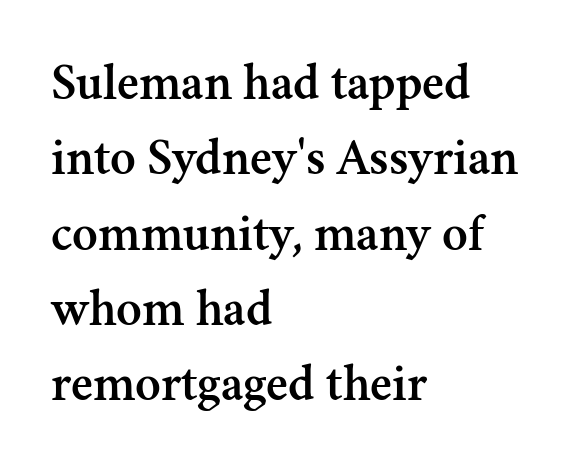
The image shows 53 px serif type, upright; set left-aligned, normal line spacing (1.42x), normal letter spacing, not underlined; medium stroke contrast and a small x-height.
